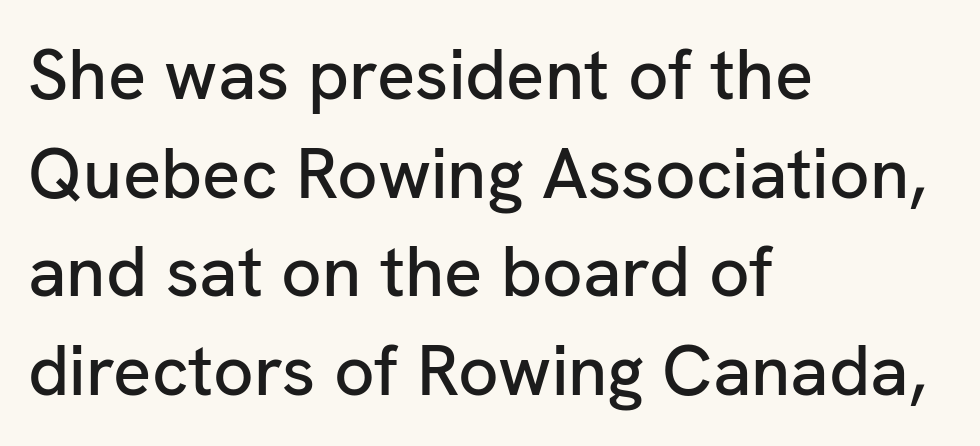
The ragged edge is on the right, which tells us the setting is flush left. Regular leading. Has an underline been added? It has not. There is no visible air inserted between adjacent glyphs. In terms of letterform style, serifs are entirely absent. The face used here is proportionally spaced, like ordinary book or web type.
